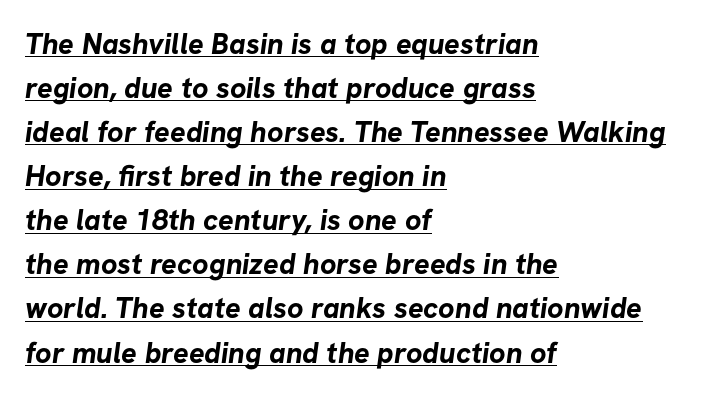
Q: Is the text bold? A: Yes.
Q: Is the typeface a serif or a sans-serif typeface? A: Sans-serif.
Q: Is the text underlined? A: Yes.
Q: How is the paragraph aligned? A: Left-aligned.
Q: Is the spacing between letters normal or unusually wide? A: Normal.
Q: Is the spacing between lines tight, normal or loose? A: Normal.
Q: Width (condensed, normal, or wide)? A: Normal.
Q: Stroke contrast? A: Low.
Q: x-height? A: Medium.
Q: Monospaced? A: No.
